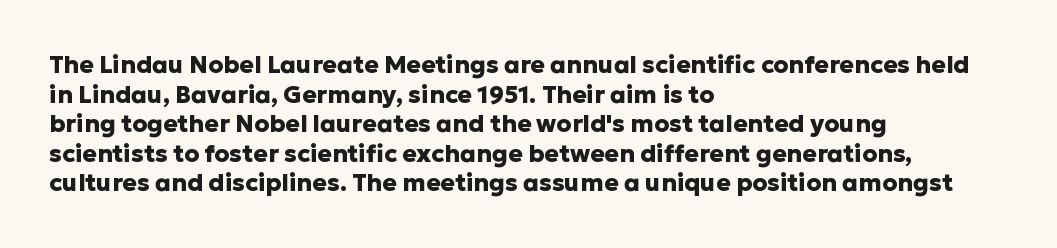
Q: Is the text bold? A: Yes.
Q: Is the text italic (slanted)? A: No, it is upright.
Q: Is the text underlined? A: No.
Q: How is the paragraph aligned? A: Left-aligned.
Q: Is the spacing between letters normal or unusually wide? A: Normal.
